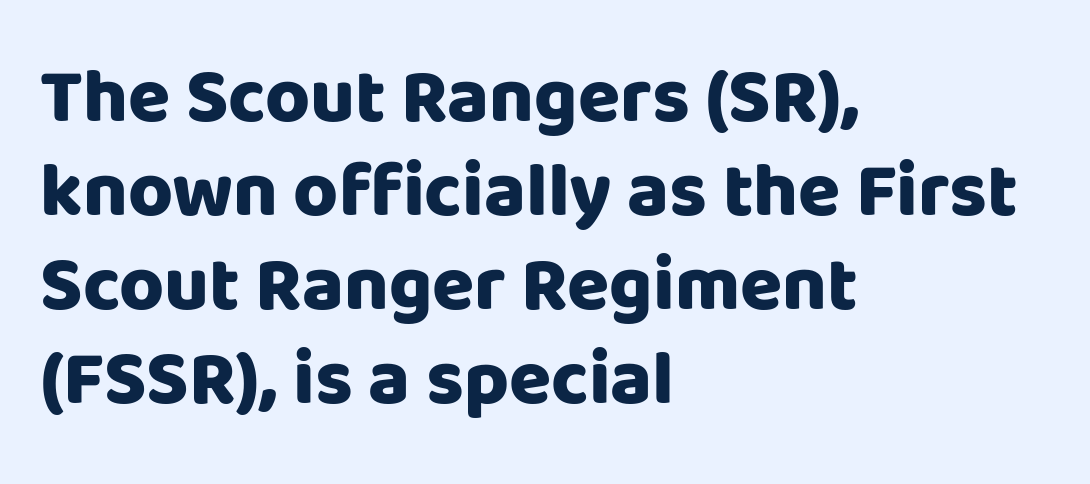
The image shows 77 px heavy sans-serif type, upright; set left-aligned, line spacing 1.22x, normal letter spacing, not underlined; low stroke contrast and a large x-height.
